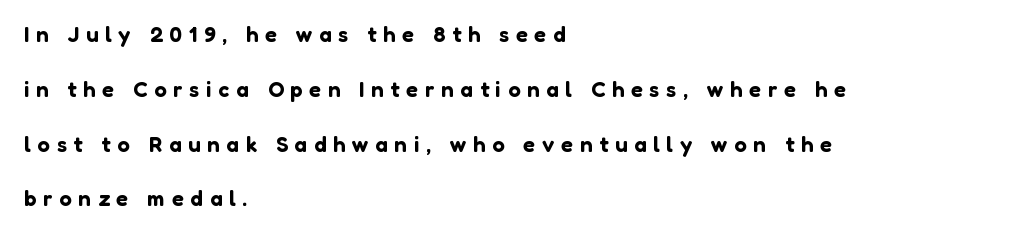
{"italic": "no", "underline": "no", "align": "left", "line_spacing": "loose", "line_spacing_ratio": 2.49, "letter_spacing": "wide", "letter_spacing_em": 0.31, "glyph_px": 22}
